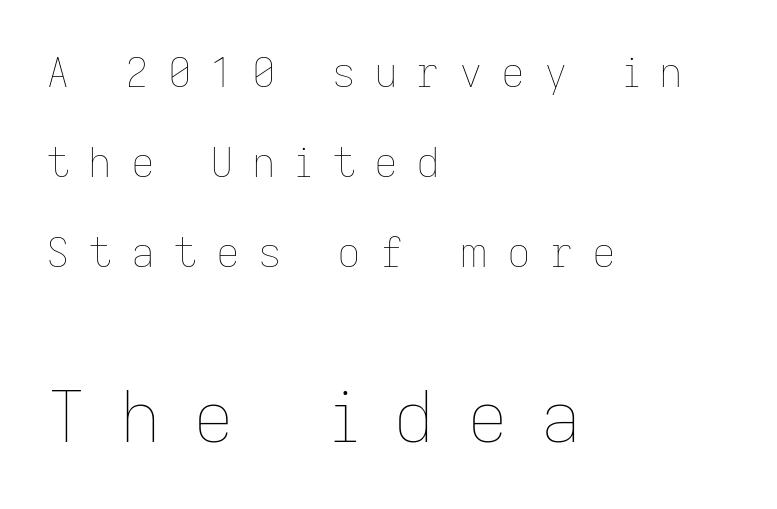
{"italic": "no", "bold": "no", "weight": "thin", "width": "normal", "stroke_contrast": "low", "x_height": "medium", "monospaced": "no", "underline": "no", "align": "left", "line_spacing": "loose", "line_spacing_ratio": 2.19, "letter_spacing": "wide", "letter_spacing_em": 0.46, "larger_block": "second", "size_ratio": 1.73, "glyph_px": 71}
